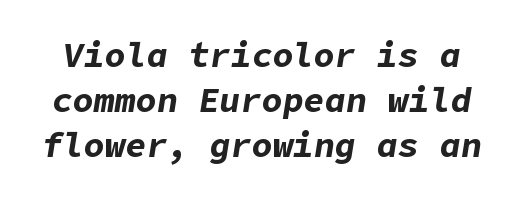
Q: Is the text bold? A: Yes.
Q: Is the text italic (slanted)? A: Yes, it leans right by about 9 degrees.
Q: Is the text underlined? A: No.
Q: Is the spacing between letters normal or unusually wide? A: Normal.
Q: Is the spacing between lines tight, normal or loose? A: Normal.
Q: Width (condensed, normal, or wide)? A: Normal.
Q: Stroke contrast? A: Low.
Q: x-height? A: Medium.
